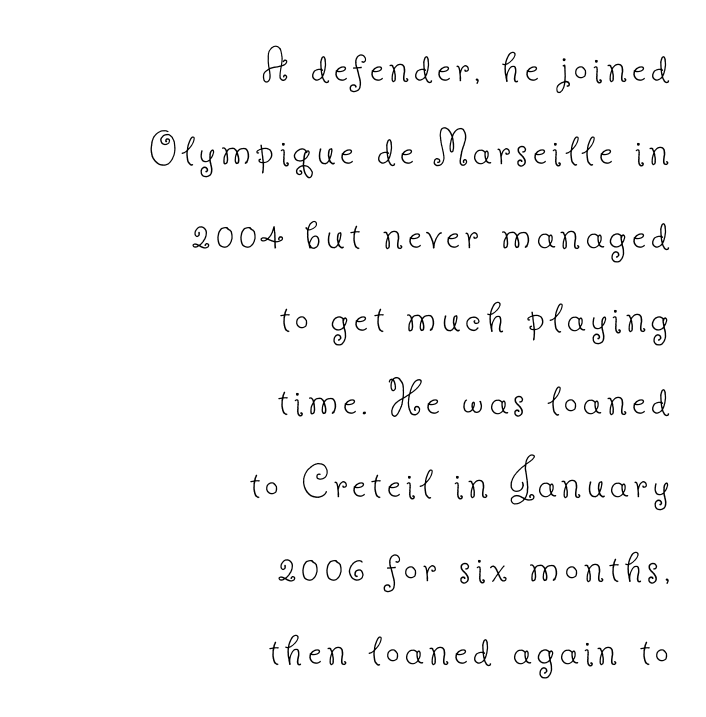
{"serif": "yes", "italic": "no", "bold": "no", "weight": "thin", "width": "normal", "stroke_contrast": "low", "x_height": "small", "monospaced": "no", "underline": "no", "align": "right", "line_spacing": "normal", "line_spacing_ratio": 1.7, "glyph_px": 49}
